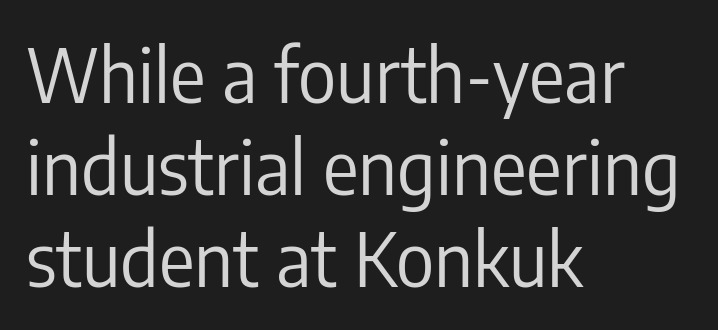
Q: Is the text bold? A: No.
Q: Is the text italic (slanted)? A: No, it is upright.
Q: Is the typeface a serif or a sans-serif typeface? A: Sans-serif.
Q: Is the text underlined? A: No.
Q: How is the paragraph aligned? A: Left-aligned.
Q: Is the spacing between letters normal or unusually wide? A: Normal.
Q: Width (condensed, normal, or wide)? A: Condensed.
Q: Stroke contrast? A: Low.
Q: x-height? A: Medium.
Q: Monospaced? A: No.
